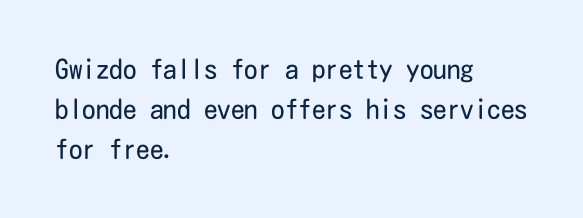
Italic: no, the glyphs are upright roman. Observe the ordinary spacing: letters are neighbours, not strangers. Line spacing here is normal. The zone under the glyphs is completely vacant. These lines stack with their left ends in a neat column.
